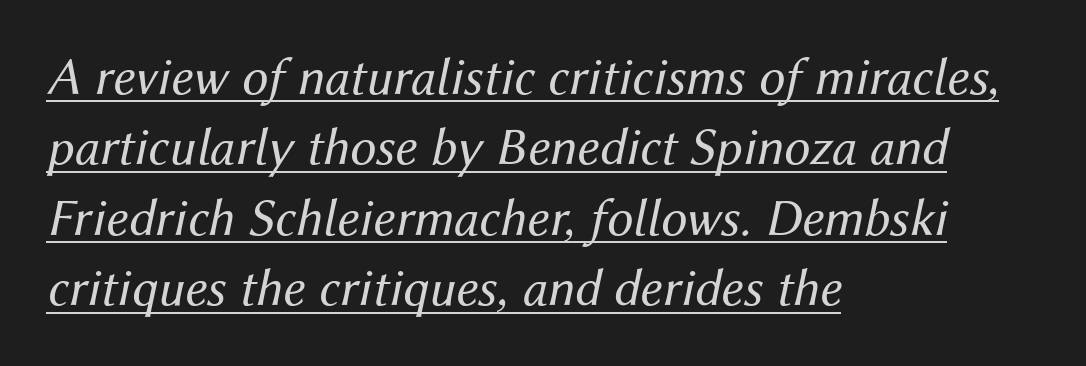
The image shows 53 px regular-weight type, italic (leaning right); set left-aligned, normal line spacing (1.33x), normal letter spacing, underlined; medium stroke contrast and a medium x-height.
